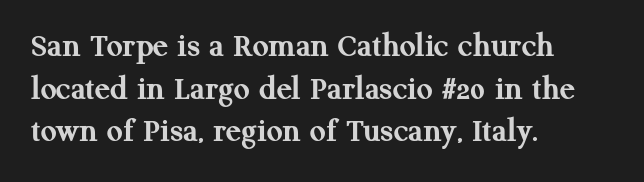
The image shows 35 px semibold serif type, upright; set left-aligned, line spacing 1.22x, normal letter spacing, not underlined; medium stroke contrast and a medium x-height.
